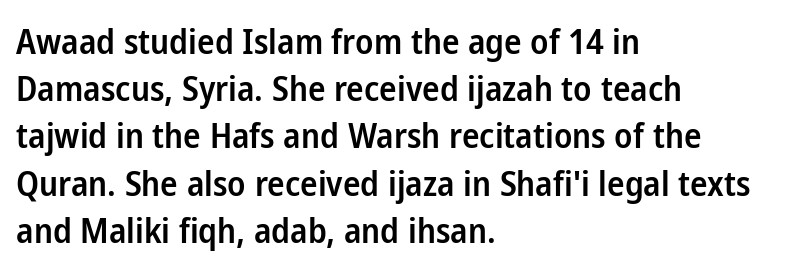
Q: Is the text bold? A: Semi-bold.
Q: Is the text italic (slanted)? A: No, it is upright.
Q: Is the typeface a serif or a sans-serif typeface? A: Sans-serif.
Q: Is the text underlined? A: No.
Q: How is the paragraph aligned? A: Left-aligned.
Q: Is the spacing between letters normal or unusually wide? A: Normal.
Q: Is the spacing between lines tight, normal or loose? A: Normal.
Q: Width (condensed, normal, or wide)? A: Condensed.
Q: Stroke contrast? A: Low.
Q: x-height? A: Medium.
Q: Monospaced? A: No.
